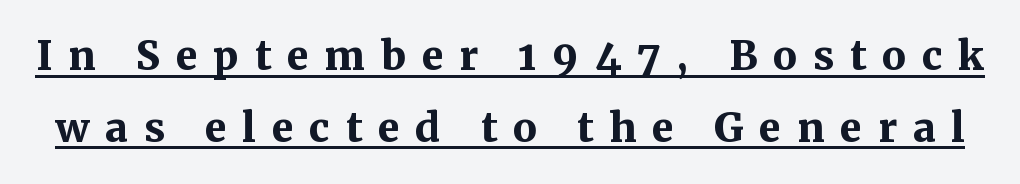
Q: Is the text bold? A: Yes.
Q: Is the text italic (slanted)? A: No, it is upright.
Q: Is the typeface a serif or a sans-serif typeface? A: Serif.
Q: Is the text underlined? A: Yes.
Q: Is the spacing between letters normal or unusually wide? A: Unusually wide.
Q: Is the spacing between lines tight, normal or loose? A: Normal.
Q: Width (condensed, normal, or wide)? A: Normal.
Q: Stroke contrast? A: Medium.
Q: x-height? A: Medium.
Q: Monospaced? A: No.
